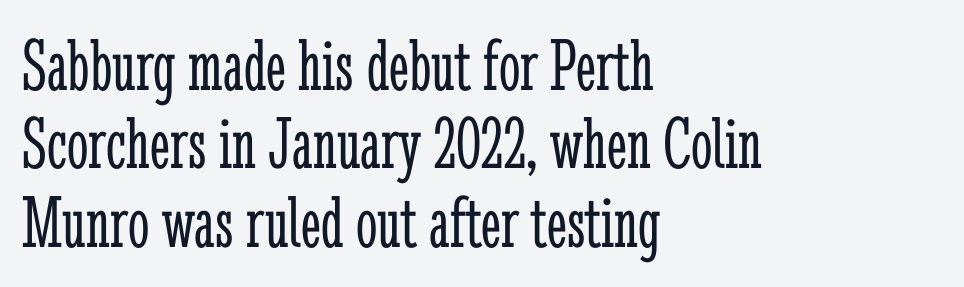
Q: Is the text bold? A: No.
Q: Is the text italic (slanted)? A: No, it is upright.
Q: Is the typeface a serif or a sans-serif typeface? A: Serif.
Q: Is the text underlined? A: No.
Q: How is the paragraph aligned? A: Left-aligned.
Q: Is the spacing between letters normal or unusually wide? A: Normal.
Q: Is the spacing between lines tight, normal or loose? A: Tight.
Q: Width (condensed, normal, or wide)? A: Condensed.
Q: Stroke contrast? A: Low.
Q: x-height? A: Medium.
Q: Monospaced? A: No.
